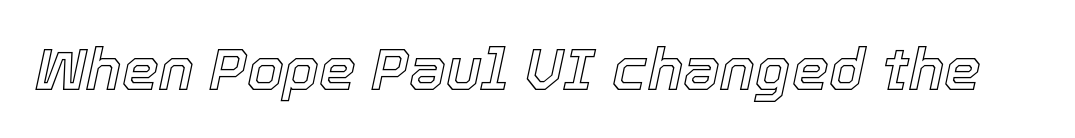
Q: Is the text italic (slanted)? A: Yes, it leans right by about 12 degrees.
Q: Is the text underlined? A: No.
Q: Is the spacing between letters normal or unusually wide? A: Normal.
Q: Width (condensed, normal, or wide)? A: Normal.
Q: x-height? A: Medium.
Q: Monospaced? A: No.
